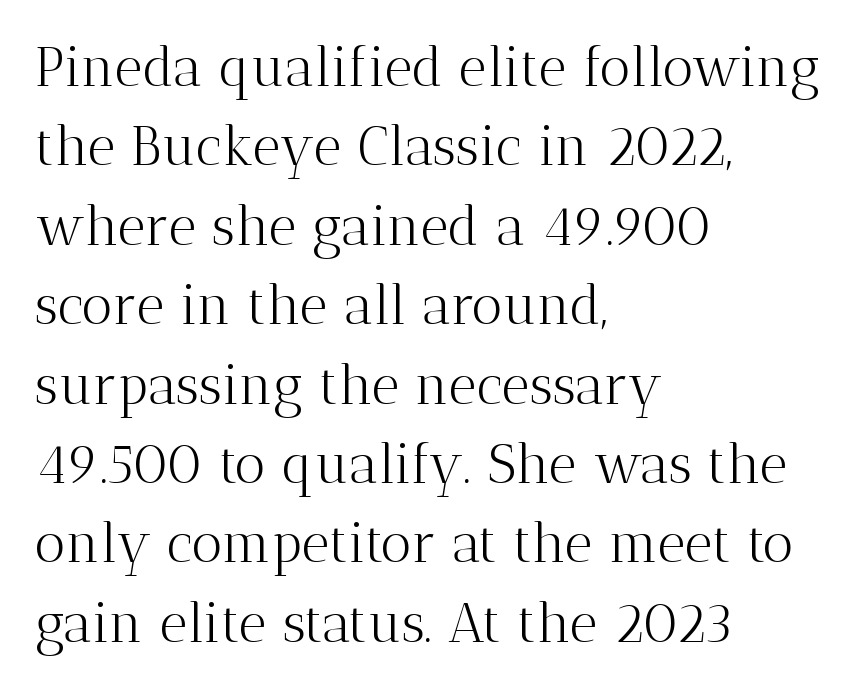
Q: Is the text bold? A: No.
Q: Is the text italic (slanted)? A: No, it is upright.
Q: Is the typeface a serif or a sans-serif typeface? A: Serif.
Q: Is the text underlined? A: No.
Q: How is the paragraph aligned? A: Left-aligned.
Q: Is the spacing between letters normal or unusually wide? A: Normal.
Q: Is the spacing between lines tight, normal or loose? A: Normal.
Q: Width (condensed, normal, or wide)? A: Normal.
Q: Stroke contrast? A: Medium.
Q: x-height? A: Medium.
Q: Monospaced? A: No.
